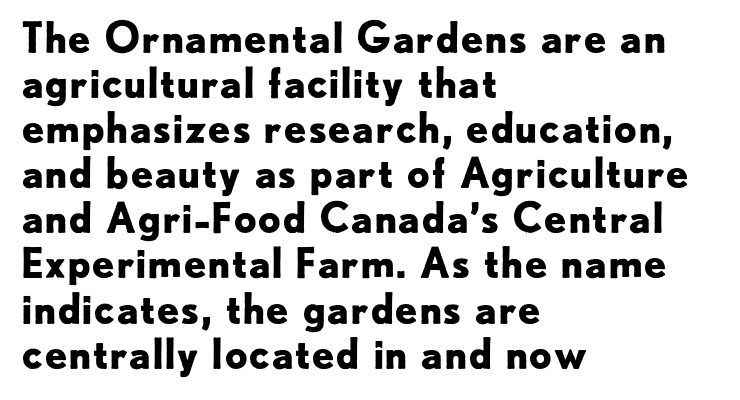
{"serif": "no", "italic": "no", "bold": "yes", "weight": "bold", "width": "normal", "stroke_contrast": "low", "x_height": "small", "monospaced": "no", "underline": "no", "align": "left", "line_spacing": "tight", "line_spacing_ratio": 1.1, "letter_spacing": "normal", "letter_spacing_em": 0.0, "glyph_px": 41}
